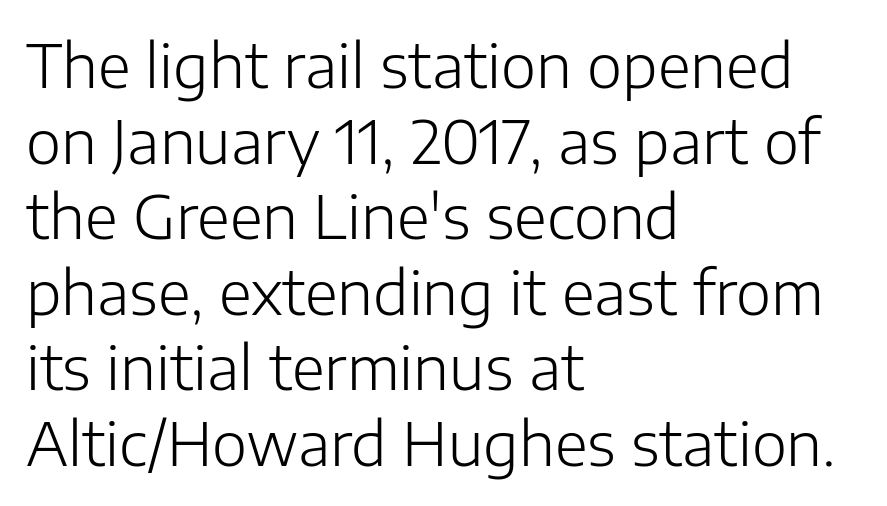
Q: Is the text bold? A: No.
Q: Is the text italic (slanted)? A: No, it is upright.
Q: Is the typeface a serif or a sans-serif typeface? A: Sans-serif.
Q: Is the text underlined? A: No.
Q: How is the paragraph aligned? A: Left-aligned.
Q: Is the spacing between letters normal or unusually wide? A: Normal.
Q: Is the spacing between lines tight, normal or loose? A: Normal.
Q: Width (condensed, normal, or wide)? A: Normal.
Q: Stroke contrast? A: Low.
Q: x-height? A: Medium.
Q: Monospaced? A: No.
